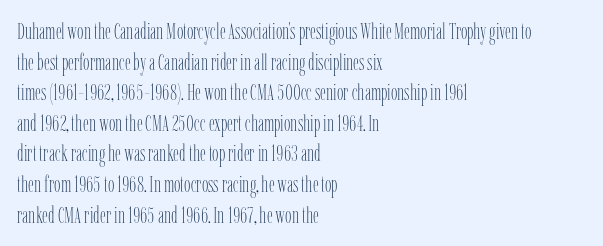
{"italic": "no", "bold": "no", "underline": "no", "align": "left", "line_spacing": "normal", "line_spacing_ratio": 1.33, "letter_spacing": "normal", "letter_spacing_em": 0.0, "glyph_px": 23}
